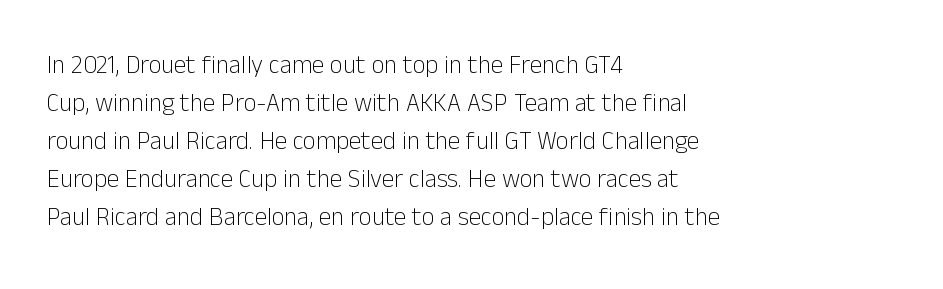
The font's upright variant was chosen for this text. The specimen omits any rule beneath the text block's lines. All the whitespace from short lines collects on the right. Tracking here is standard; glyphs follow each other at the usual distance.
